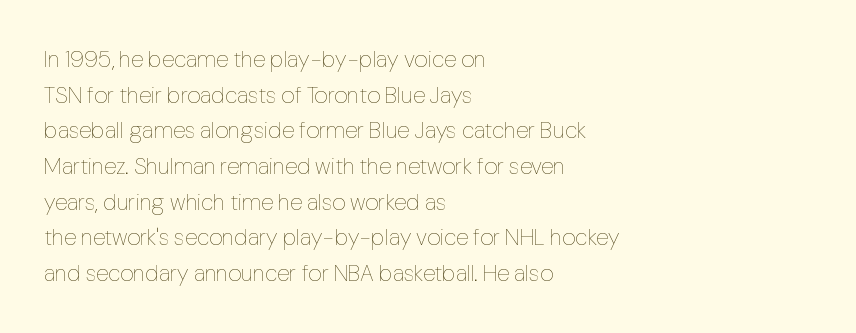
{"italic": "no", "bold": "no", "underline": "no", "align": "left", "line_spacing": "normal", "line_spacing_ratio": 1.55, "letter_spacing": "normal", "letter_spacing_em": 0.0, "glyph_px": 23}
